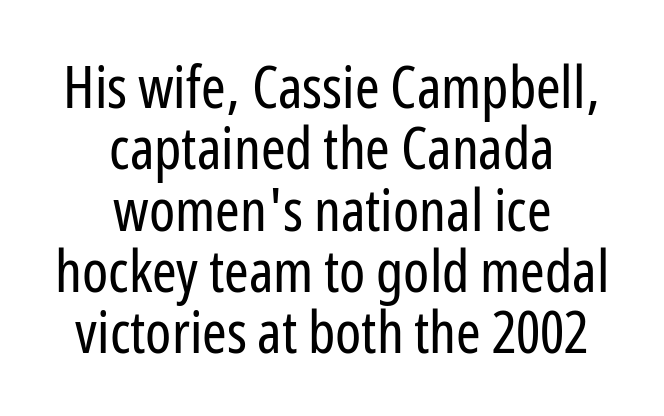
Do the characters align in a grid? No, the font is proportional. Stroke mass is kept to a normal reading level or below. Visually the block forms a symmetrical silhouette, jagged on both flanks. Descenders hang freely into open space. The type family on display is of the sans-serif kind.
